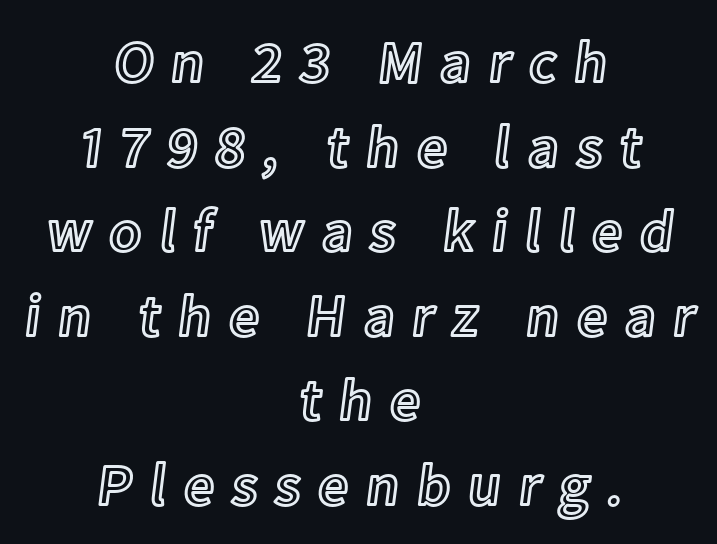
The image shows 60 px text type; set centered, normal line spacing (1.41x), unusually wide letter spacing (+0.29 em), not underlined; a medium x-height.
